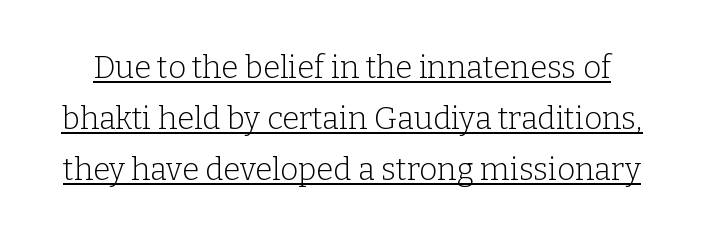
Q: Is the text bold? A: No.
Q: Is the text italic (slanted)? A: No, it is upright.
Q: Is the typeface a serif or a sans-serif typeface? A: Serif.
Q: Is the text underlined? A: Yes.
Q: Is the spacing between letters normal or unusually wide? A: Normal.
Q: Is the spacing between lines tight, normal or loose? A: Normal.
Q: Width (condensed, normal, or wide)? A: Normal.
Q: Stroke contrast? A: Low.
Q: x-height? A: Medium.
Q: Monospaced? A: No.
